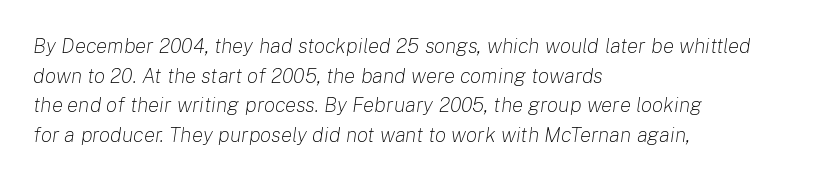
The image shows 21 px text type, italic (leaning right); set left-aligned, normal line spacing (1.41x), normal letter spacing, not underlined.
